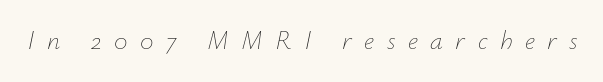
Between one letter and the next there's a generous, obvious gap. On a weight scale, this lands at 450 or below. Anything drawn beneath the words? Only blank space. Designer's note — italics engaged.
